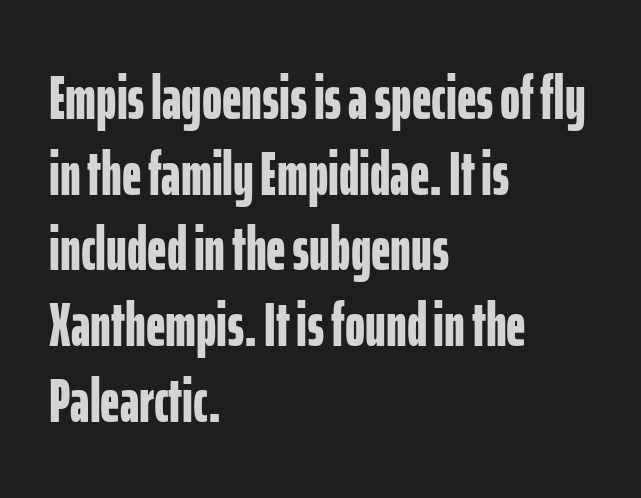
Q: Is the text bold? A: Yes.
Q: Is the text italic (slanted)? A: No, it is upright.
Q: Is the typeface a serif or a sans-serif typeface? A: Sans-serif.
Q: Is the text underlined? A: No.
Q: How is the paragraph aligned? A: Left-aligned.
Q: Is the spacing between letters normal or unusually wide? A: Normal.
Q: Width (condensed, normal, or wide)? A: Condensed.
Q: Stroke contrast? A: Low.
Q: x-height? A: Medium.
Q: Monospaced? A: No.
